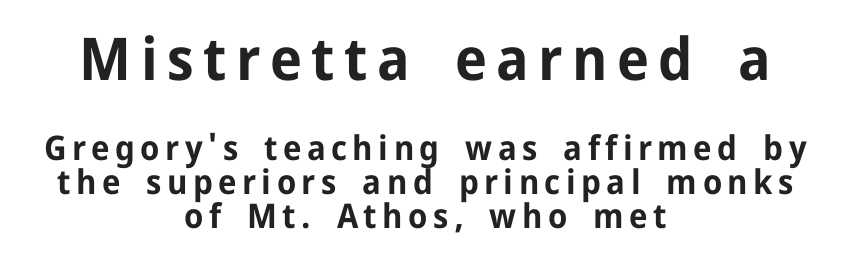
Q: Is the text bold? A: Yes.
Q: Is the text italic (slanted)? A: No, it is upright.
Q: Is the typeface a serif or a sans-serif typeface? A: Sans-serif.
Q: Is the text underlined? A: No.
Q: How is the paragraph aligned? A: Centered.
Q: Is the spacing between lines tight, normal or loose? A: Tight.
Q: Which block of text is set in a larger size, the first (top) or the second (bottom)? A: The first (top) one.
Q: Width (condensed, normal, or wide)? A: Normal.
Q: Stroke contrast? A: Low.
Q: x-height? A: Medium.
Q: Monospaced? A: No.
